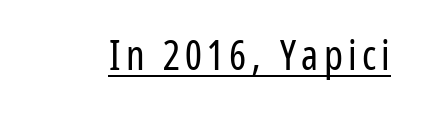
The image shows 41 px regular-weight, condensed sans-serif type, upright; set underlined; low stroke contrast and a medium x-height.
